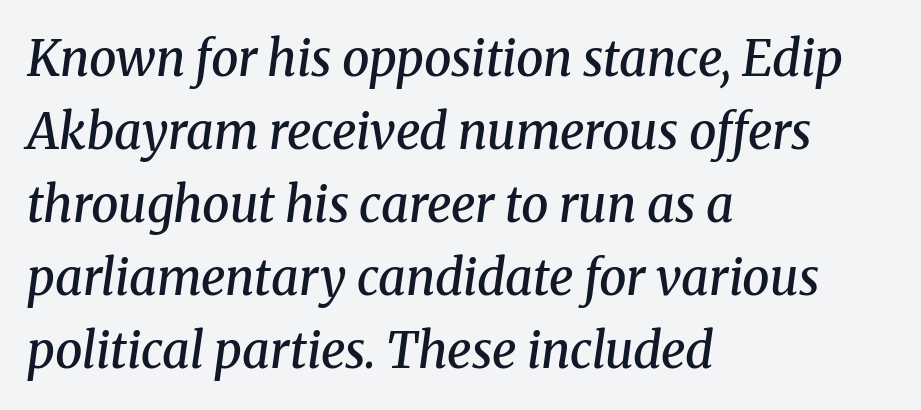
Designer's note — italics engaged. The passage shown is not underscored anywhere. These lines are composed in type with serifs. The typesetter chose a ragged-right arrangement here.
